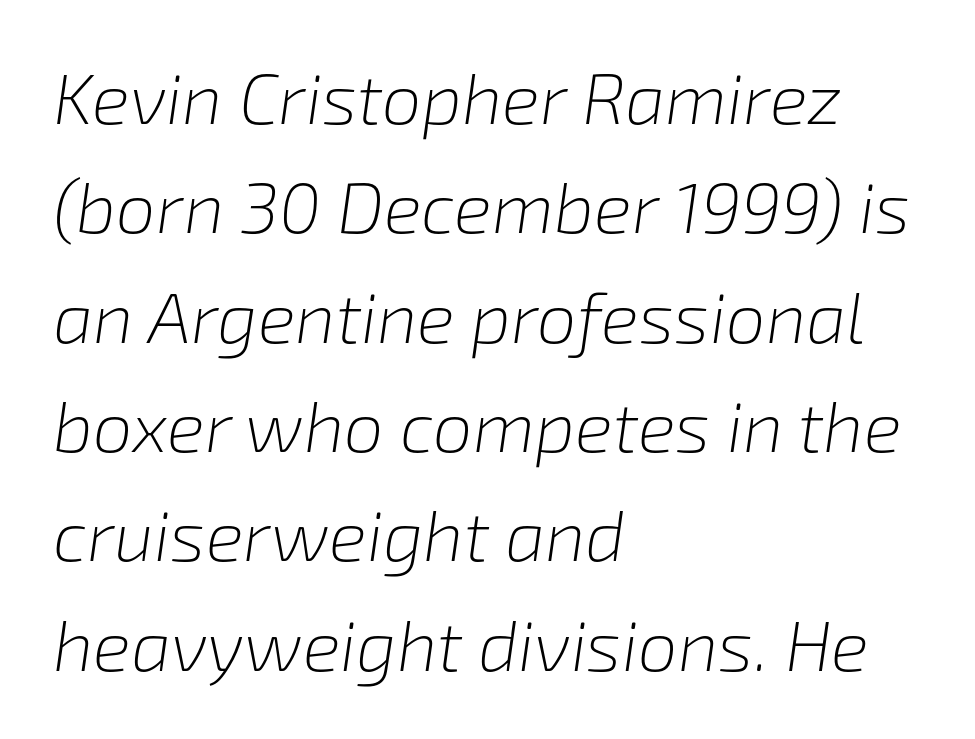
Quick note: underline off. The rag falls on the right side of this text block. Does the leading feel generous? No, just average. Each word holds together tightly as a unit, with standard inter-letter gaps. Stroke thickness stays within the range of a standard reading face or lighter.
